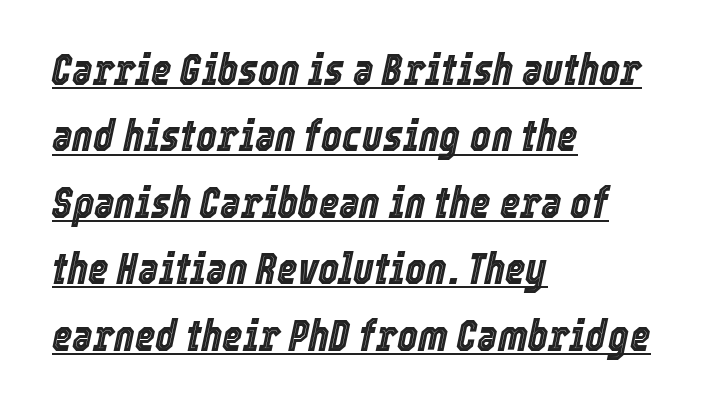
The font's italic variant was chosen for this text. Spacing verdict: proportional, widths tailored to each character. The rendering uses a moderate line-height, typical for paragraphs. Underlined type. Short note: letters normally spaced.
